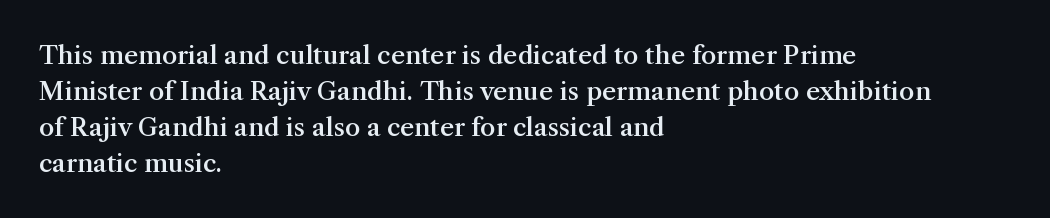
The image shows 25 px text type, upright; set left-aligned, normal line spacing (1.44x), normal letter spacing, not underlined.
